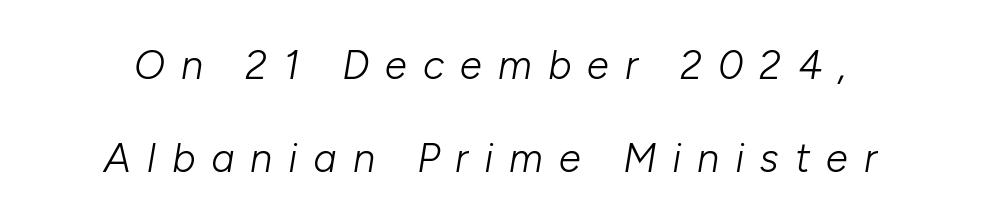
The image shows 40 px light type, italic (leaning right); set loose line spacing (2.32x), unusually wide letter spacing (+0.4 em), not underlined; low stroke contrast and a medium x-height.
